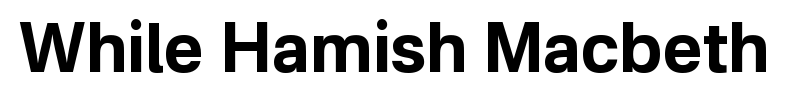
The letters advance in unequal steps, a hallmark of proportional type. Check under the words: just untouched page. Here the glyphs are tracked normally, forming tight word shapes. Pretty heavy lettering here — definitely bold. When letters stand straight like this, we call the style roman or upright. Font category for this specimen: sans-serif.
